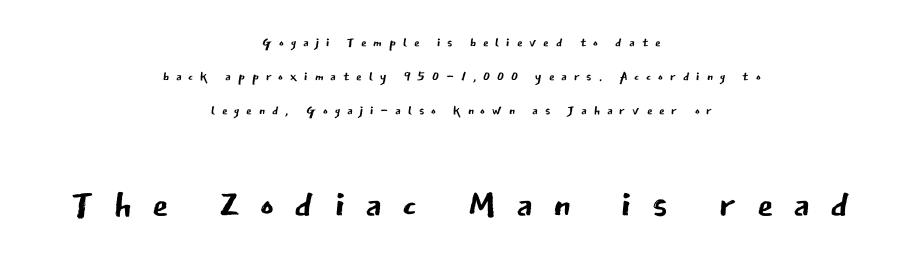
{"serif": "no", "italic": "no", "bold": "no", "weight": "regular", "width": "normal", "stroke_contrast": "low", "x_height": "medium", "monospaced": "no", "underline": "no", "align": "center", "line_spacing_ratio": 1.89, "letter_spacing": "wide", "letter_spacing_em": 0.38, "larger_block": "second", "size_ratio": 2.94, "glyph_px": 53}
